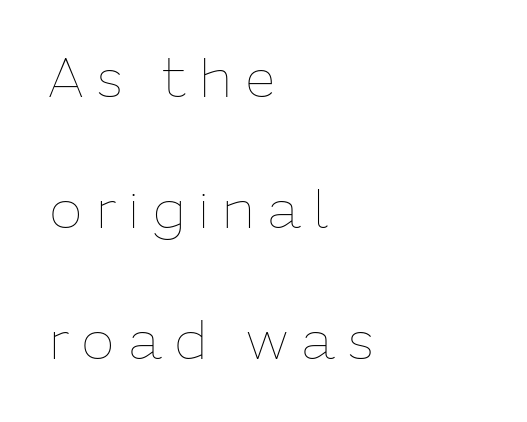
{"italic": "no", "bold": "no", "weight": "thin", "width": "normal", "stroke_contrast": "low", "x_height": "medium", "monospaced": "no", "underline": "no", "align": "left", "line_spacing": "loose", "line_spacing_ratio": 2.34, "letter_spacing": "wide", "letter_spacing_em": 0.22, "glyph_px": 56}
